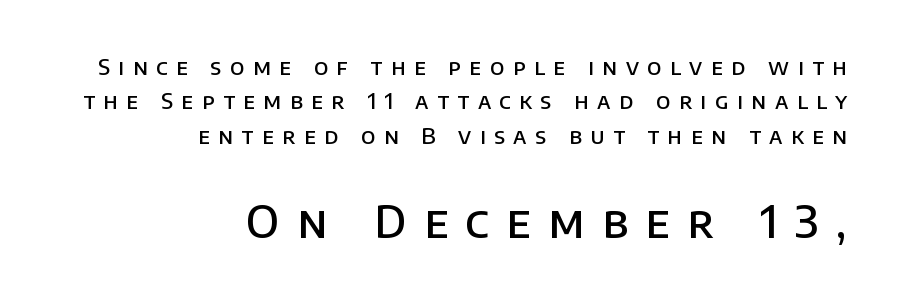
A bit beefed up — I'd call it semibold rather than bold. Which margin do the lines hug? The right one — the left edge is uneven. This rendering employs a face without finishing strokes, i.e., a sans-serif. This sample keeps an unexceptional amount of space between lines.
